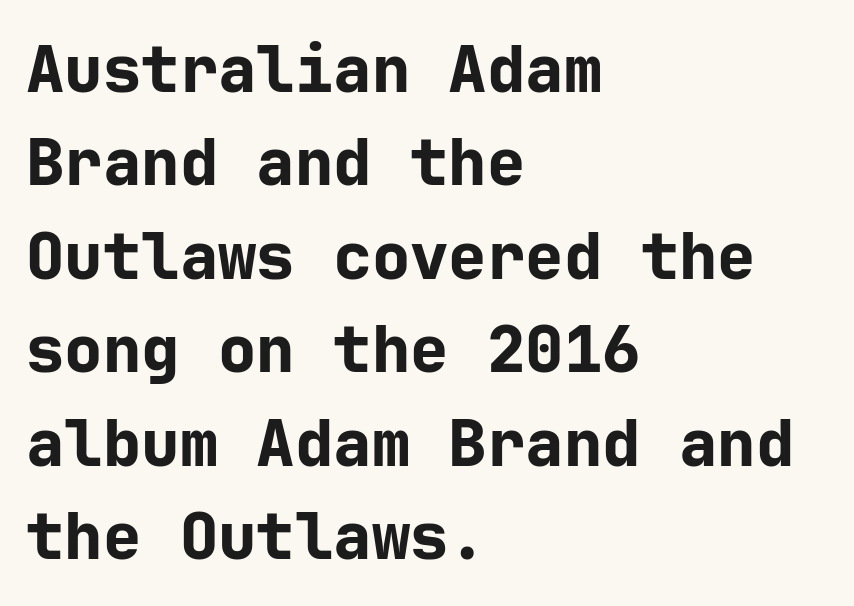
The image shows 64 px bold sans-serif type, upright; set left-aligned, normal line spacing (1.46x), normal letter spacing, not underlined; low stroke contrast and a medium x-height.
